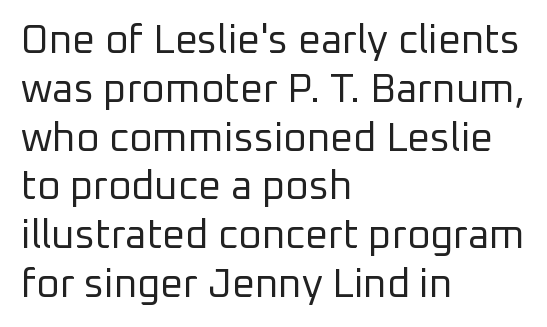
Q: Is the text bold? A: No.
Q: Is the text italic (slanted)? A: No, it is upright.
Q: Is the typeface a serif or a sans-serif typeface? A: Sans-serif.
Q: Is the text underlined? A: No.
Q: How is the paragraph aligned? A: Left-aligned.
Q: Is the spacing between letters normal or unusually wide? A: Normal.
Q: Width (condensed, normal, or wide)? A: Normal.
Q: Stroke contrast? A: Low.
Q: x-height? A: Medium.
Q: Monospaced? A: No.
